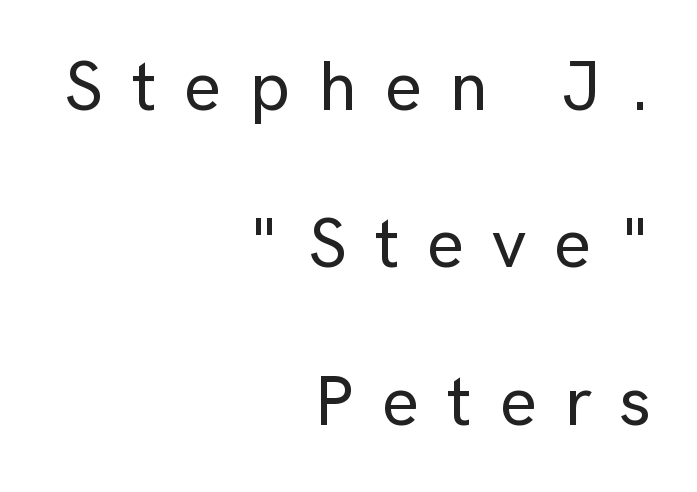
Note the varied advance widths — an 'i' is clearly narrower than an 'm'. Notice how the stems are strictly vertical — no italics here. Letter spacing: wide. Descenders hang freely into open space. Type style note: lacks serifs. Caption: multi-line text, flush right, ragged left.
